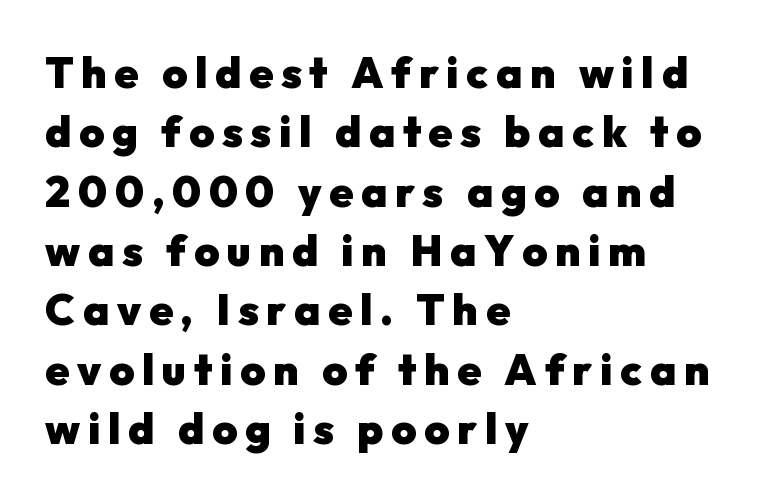
Decoration check: the copy has no underline. Each new line begins a customary step beneath the previous one. The rendering shows plain stroke endings on the letterforms — a sans-serif design. A classic flush-left, rag-right setting is used for this passage.
